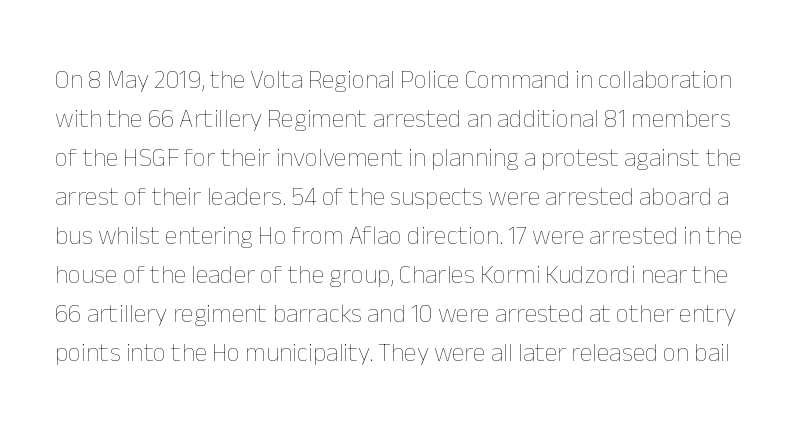
Q: Is the text bold? A: No.
Q: Is the text italic (slanted)? A: No, it is upright.
Q: Is the text underlined? A: No.
Q: Is the spacing between letters normal or unusually wide? A: Normal.
Q: Is the spacing between lines tight, normal or loose? A: Normal.
